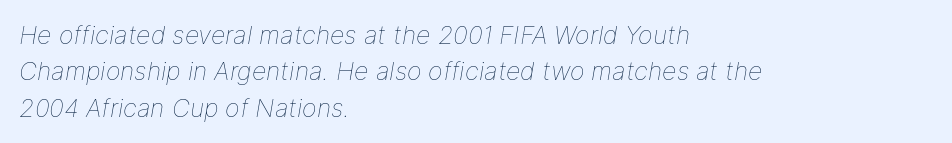
The image shows 25 px text type, italic (leaning right); set left-aligned, normal line spacing (1.46x), normal letter spacing, not underlined.
